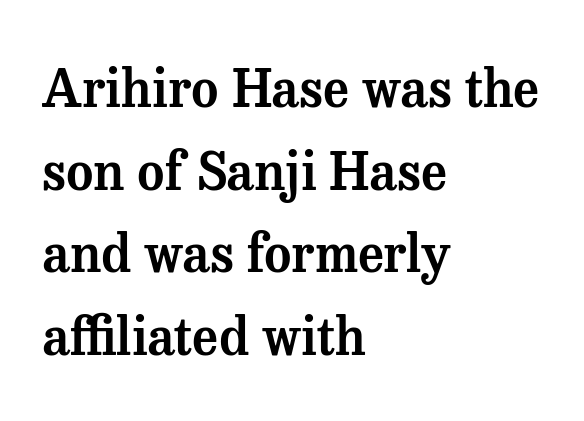
{"serif": "yes", "italic": "no", "width": "normal", "stroke_contrast": "medium", "x_height": "medium", "monospaced": "no", "underline": "no", "align": "left", "line_spacing": "normal", "line_spacing_ratio": 1.59, "letter_spacing": "normal", "letter_spacing_em": 0.0, "glyph_px": 52}
